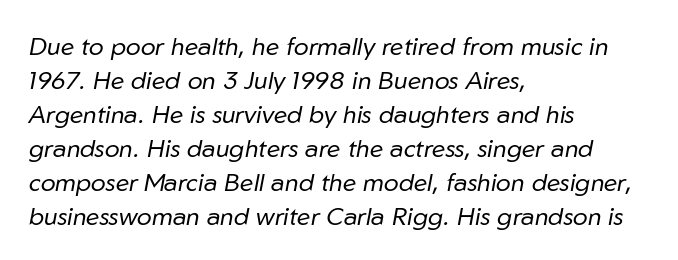
Q: Is the text bold? A: No.
Q: Is the text italic (slanted)? A: Yes, it leans right by about 10 degrees.
Q: Is the text underlined? A: No.
Q: How is the paragraph aligned? A: Left-aligned.
Q: Is the spacing between letters normal or unusually wide? A: Normal.
Q: Is the spacing between lines tight, normal or loose? A: Normal.
